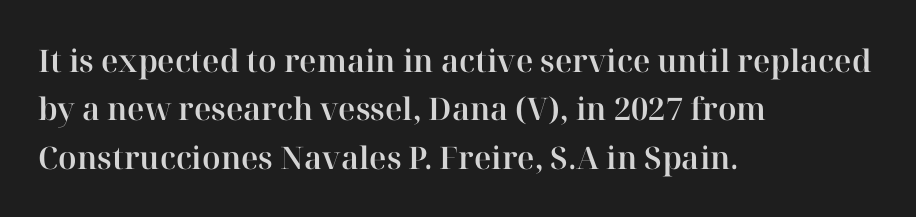
{"serif": "yes", "italic": "no", "width": "normal", "stroke_contrast": "high", "x_height": "medium", "monospaced": "no", "underline": "no", "align": "left", "line_spacing": "normal", "line_spacing_ratio": 1.56, "letter_spacing": "normal", "letter_spacing_em": 0.0, "glyph_px": 31}
